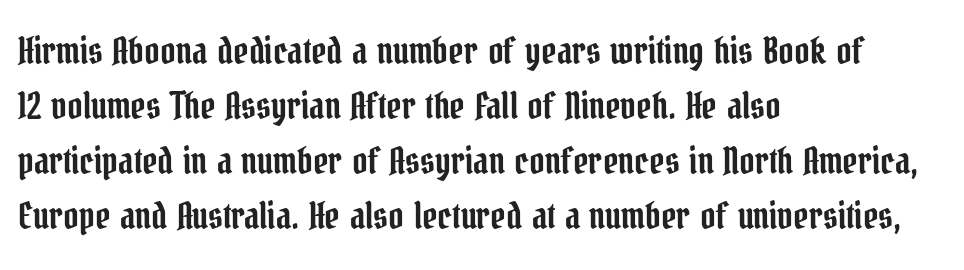
Little horizontal feet cap the strokes, marking this as serif type. Style check: upright. The rag falls on the right side of this text block. The line texture is even and compact thanks to regular tracking.
